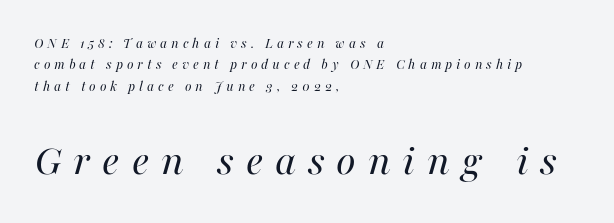
{"italic": "yes", "lean": "right", "slant_degrees": 16, "bold": "no", "weight": "regular", "width": "normal", "stroke_contrast": "high", "x_height": "medium", "monospaced": "no", "underline": "no", "align": "left", "line_spacing": "normal", "line_spacing_ratio": 1.42, "letter_spacing": "wide", "letter_spacing_em": 0.26, "larger_block": "second", "size_ratio": 3.0, "glyph_px": 45}
